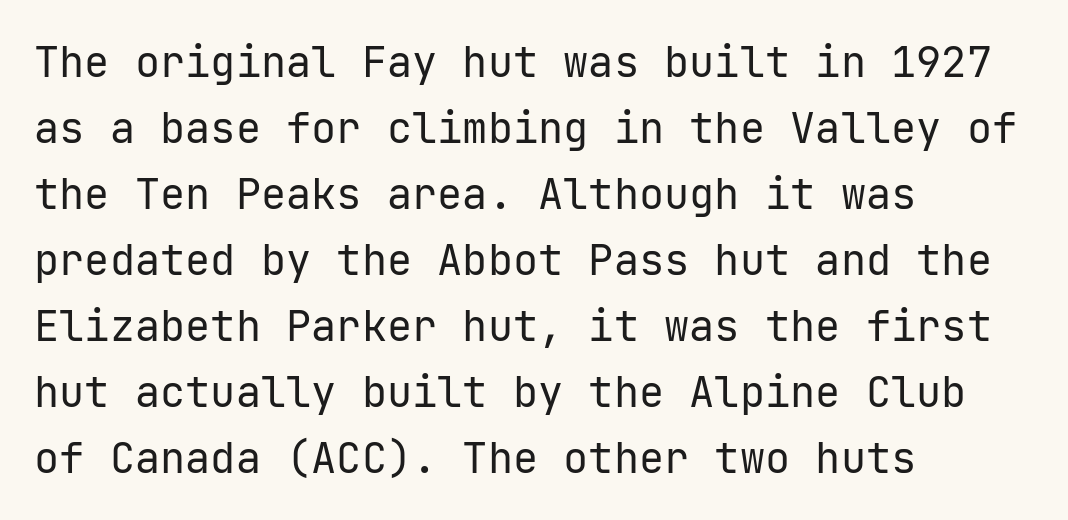
Look at the tracking — it's just the regular setting, nothing added. Leading: standard. Bold? No — there's no thickening of the strokes. Type without underlining. It's the straight-up-and-down kind of type.
